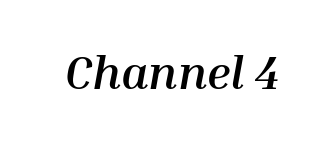
{"italic": "yes", "lean": "right", "slant_degrees": 10, "bold": "yes", "weight": "semibold", "width": "normal", "stroke_contrast": "medium", "x_height": "medium", "monospaced": "no", "underline": "no", "letter_spacing": "normal", "letter_spacing_em": 0.0, "glyph_px": 47}
